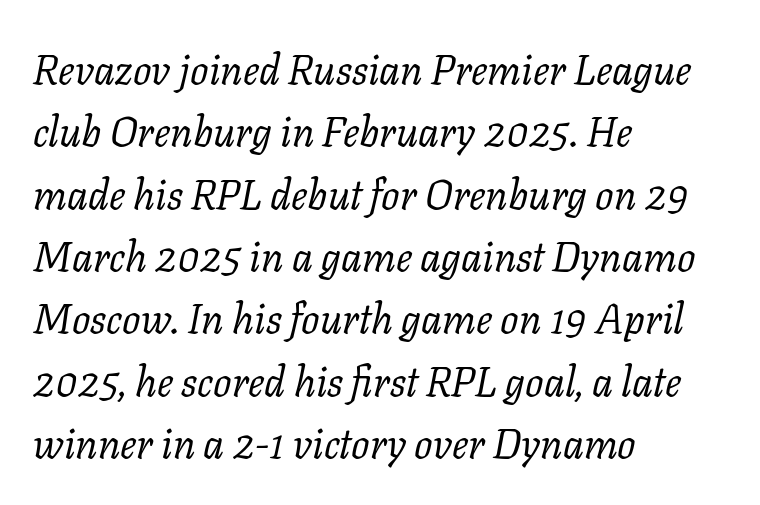
{"serif": "yes", "italic": "yes", "lean": "right", "slant_degrees": 11, "bold": "no", "weight": "regular", "width": "normal", "stroke_contrast": "low", "x_height": "medium", "monospaced": "no", "underline": "no", "align": "left", "line_spacing": "normal", "line_spacing_ratio": 1.52, "letter_spacing": "normal", "letter_spacing_em": 0.0, "glyph_px": 41}
